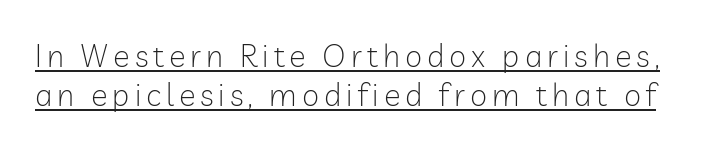
Q: Is the text bold? A: No.
Q: Is the text italic (slanted)? A: No, it is upright.
Q: Is the typeface a serif or a sans-serif typeface? A: Sans-serif.
Q: Is the text underlined? A: Yes.
Q: Is the spacing between lines tight, normal or loose? A: Normal.
Q: Width (condensed, normal, or wide)? A: Normal.
Q: Stroke contrast? A: Low.
Q: x-height? A: Medium.
Q: Monospaced? A: No.
